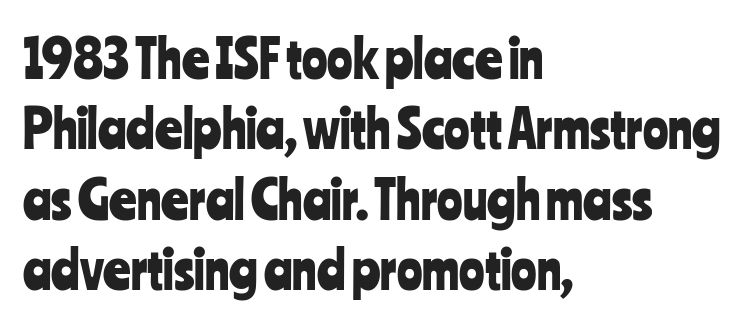
{"serif": "no", "italic": "no", "width": "condensed", "stroke_contrast": "low", "x_height": "medium", "monospaced": "no", "underline": "no", "align": "left", "line_spacing": "normal", "line_spacing_ratio": 1.33, "letter_spacing": "normal", "letter_spacing_em": 0.0, "glyph_px": 53}
